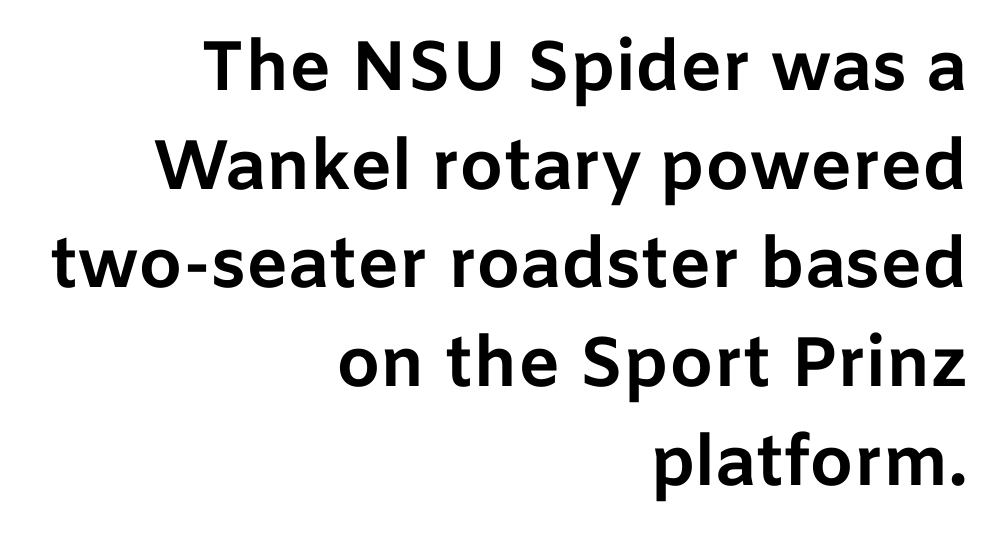
The image shows 70 px bold sans-serif type, upright; set right-aligned, normal line spacing (1.41x), normal letter spacing, not underlined; low stroke contrast and a medium x-height.
